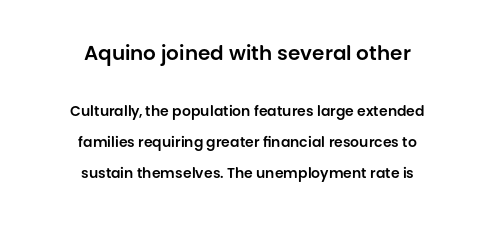
The image shows 20 px text type, upright; set centered, loose line spacing (2.21x), normal letter spacing, not underlined; the first (top) block is 1.43x larger.
